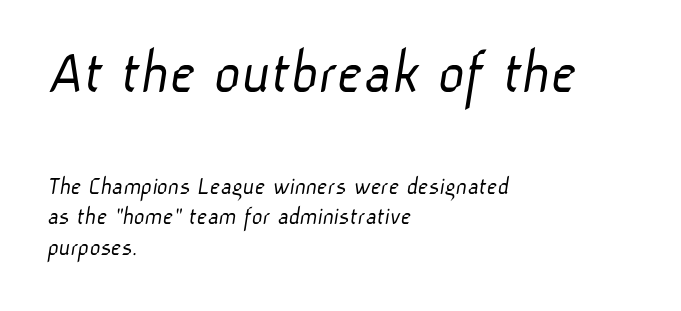
{"serif": "no", "bold": "no", "weight": "light", "width": "normal", "stroke_contrast": "low", "x_height": "medium", "monospaced": "no", "underline": "no", "align": "left", "line_spacing_ratio": 1.18, "letter_spacing": "normal", "letter_spacing_em": 0.0, "larger_block": "first", "size_ratio": 2.5, "glyph_px": 65}
